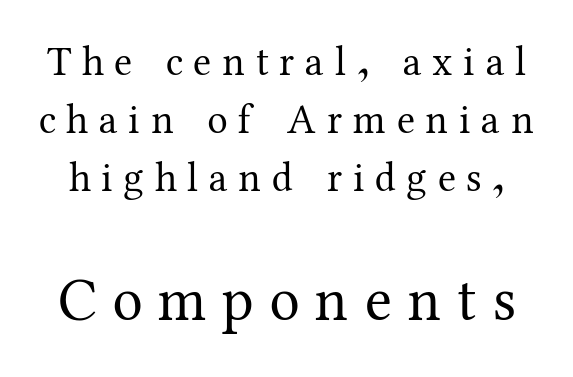
The image shows 61 px regular-weight serif type, upright; set normal line spacing (1.41x), unusually wide letter spacing (+0.26 em), not underlined; the second (bottom) block is 1.49x larger; medium stroke contrast and a medium x-height.
